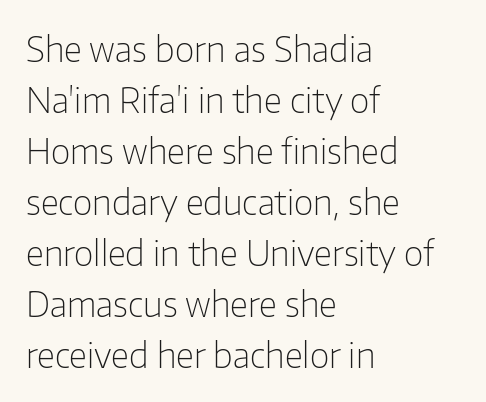
Q: Is the text bold? A: No.
Q: Is the text italic (slanted)? A: No, it is upright.
Q: Is the typeface a serif or a sans-serif typeface? A: Sans-serif.
Q: Is the text underlined? A: No.
Q: How is the paragraph aligned? A: Left-aligned.
Q: Is the spacing between letters normal or unusually wide? A: Normal.
Q: Is the spacing between lines tight, normal or loose? A: Normal.
Q: Width (condensed, normal, or wide)? A: Normal.
Q: Stroke contrast? A: Low.
Q: x-height? A: Medium.
Q: Monospaced? A: No.
